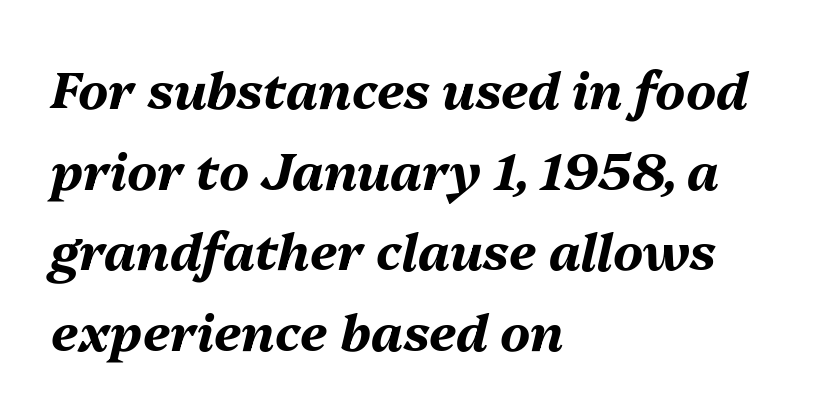
The image shows 51 px bold type, italic (leaning right); set left-aligned, normal line spacing (1.58x), normal letter spacing, not underlined; medium stroke contrast and a medium x-height.
